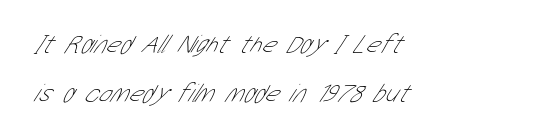
Q: Is the text bold? A: No.
Q: Is the text underlined? A: No.
Q: How is the paragraph aligned? A: Left-aligned.
Q: Is the spacing between letters normal or unusually wide? A: Normal.
